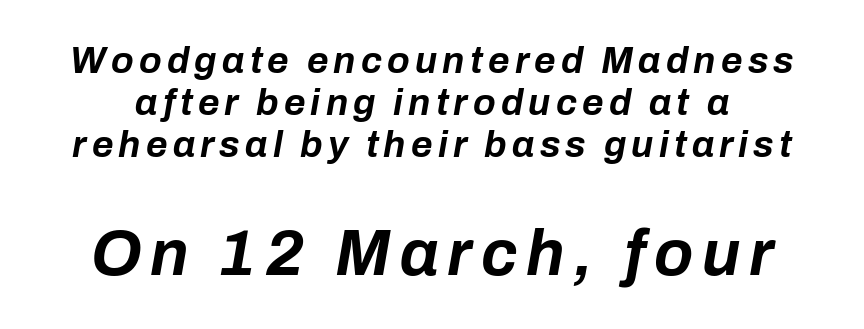
The image shows 64 px bold type, italic (leaning right); set tight line spacing (1.14x), not underlined; the second (bottom) block is 1.73x larger; low stroke contrast and a medium x-height.
